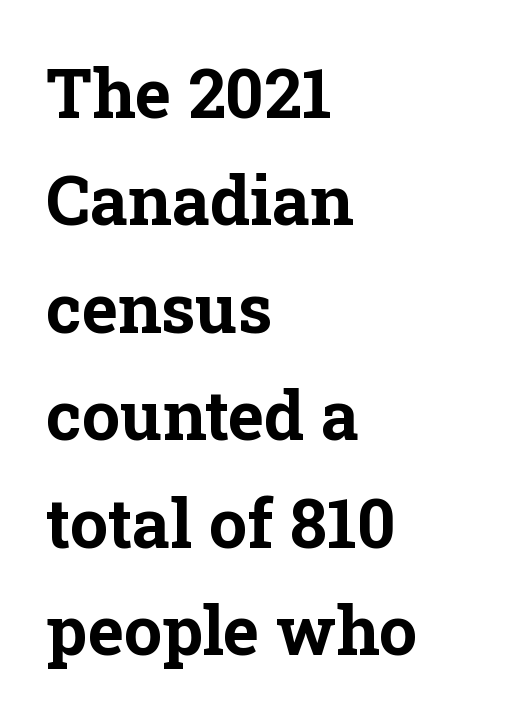
{"serif": "yes", "italic": "no", "bold": "yes", "weight": "bold", "width": "normal", "stroke_contrast": "low", "x_height": "medium", "monospaced": "no", "underline": "no", "align": "left", "line_spacing": "normal", "line_spacing_ratio": 1.58, "letter_spacing": "normal", "letter_spacing_em": 0.0, "glyph_px": 68}
